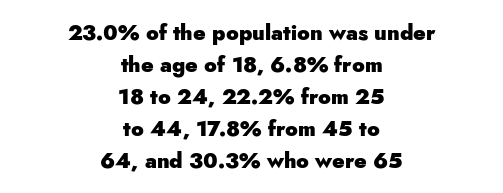
{"italic": "no", "bold": "yes", "underline": "no", "align": "center", "line_spacing": "normal", "line_spacing_ratio": 1.52, "letter_spacing": "normal", "letter_spacing_em": 0.0, "glyph_px": 21}
